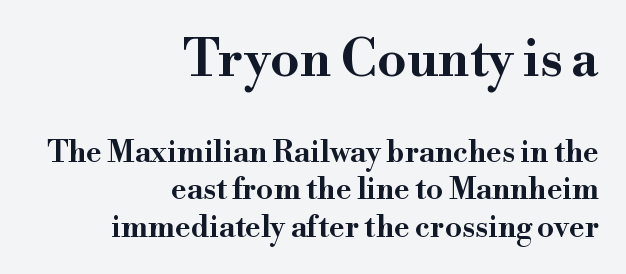
This layout puts the oversized block above and the modest block below. This is serif lettering, the kind often seen in printed books. Honestly, the row spacing looks completely unremarkable. Do the characters align in a grid? No, the font is proportional.
